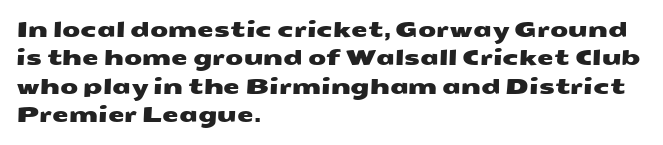
Q: Is the text underlined? A: No.
Q: How is the paragraph aligned? A: Left-aligned.
Q: Is the spacing between letters normal or unusually wide? A: Normal.
Q: Is the spacing between lines tight, normal or loose? A: Normal.
